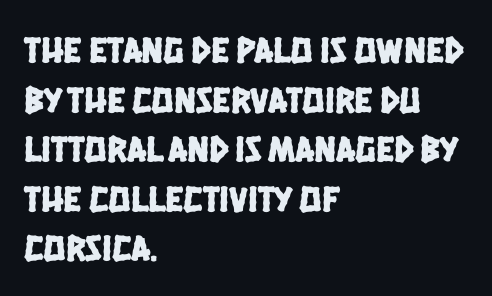
The tracking reads as untouched default to a designer's eye. The string is rendered with underlining switched off. Font category for this specimen: sans-serif. The leading is moderate, giving the passage an even texture. The paragraph has a hard left edge and a soft right edge. Note the varied advance widths — an 'i' is clearly narrower than an 'm'.
